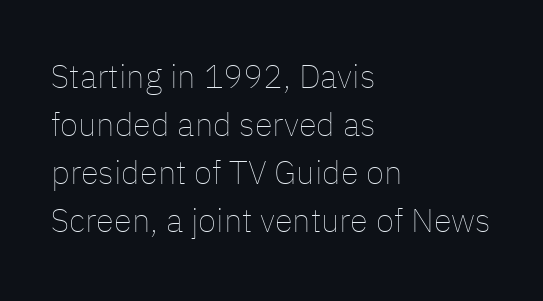
The image shows 33 px thin type, upright; set left-aligned, normal line spacing (1.45x), normal letter spacing, not underlined; low stroke contrast and a medium x-height.
